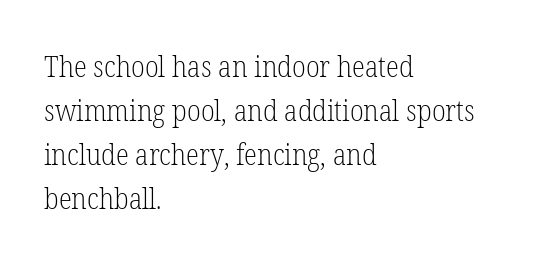
Q: Is the text bold? A: No.
Q: Is the text italic (slanted)? A: No, it is upright.
Q: Is the typeface a serif or a sans-serif typeface? A: Serif.
Q: Is the text underlined? A: No.
Q: How is the paragraph aligned? A: Left-aligned.
Q: Is the spacing between letters normal or unusually wide? A: Normal.
Q: Is the spacing between lines tight, normal or loose? A: Normal.
Q: Width (condensed, normal, or wide)? A: Condensed.
Q: Stroke contrast? A: Low.
Q: x-height? A: Medium.
Q: Monospaced? A: No.
